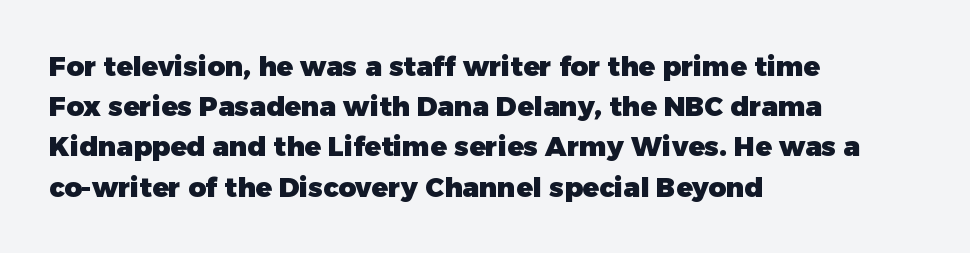
Q: Is the text bold? A: Yes.
Q: Is the text italic (slanted)? A: No, it is upright.
Q: Is the text underlined? A: No.
Q: How is the paragraph aligned? A: Left-aligned.
Q: Is the spacing between letters normal or unusually wide? A: Normal.
Q: Is the spacing between lines tight, normal or loose? A: Normal.
